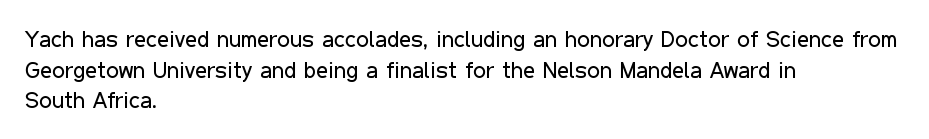
Q: Is the text bold? A: No.
Q: Is the text italic (slanted)? A: No, it is upright.
Q: Is the text underlined? A: No.
Q: How is the paragraph aligned? A: Left-aligned.
Q: Is the spacing between letters normal or unusually wide? A: Normal.
Q: Is the spacing between lines tight, normal or loose? A: Normal.
